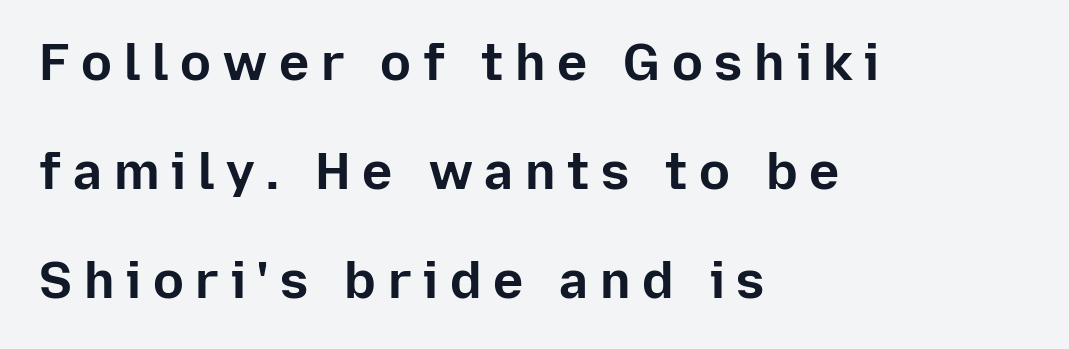
The image shows 51 px bold sans-serif type, upright; set left-aligned, loose line spacing (2.14x), unusually wide letter spacing (+0.23 em), not underlined; low stroke contrast and a medium x-height.
